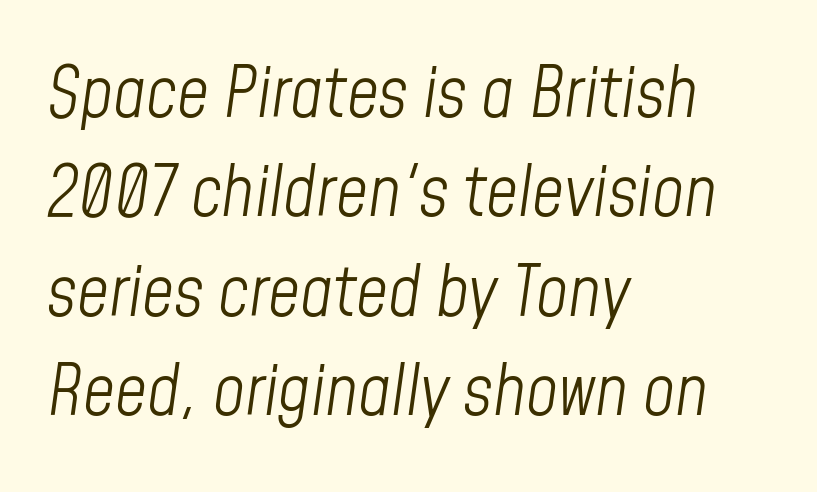
{"italic": "yes", "lean": "right", "slant_degrees": 8, "bold": "no", "weight": "light", "width": "condensed", "stroke_contrast": "low", "x_height": "medium", "monospaced": "no", "underline": "no", "align": "left", "line_spacing": "normal", "line_spacing_ratio": 1.42, "letter_spacing": "normal", "letter_spacing_em": 0.0, "glyph_px": 70}
